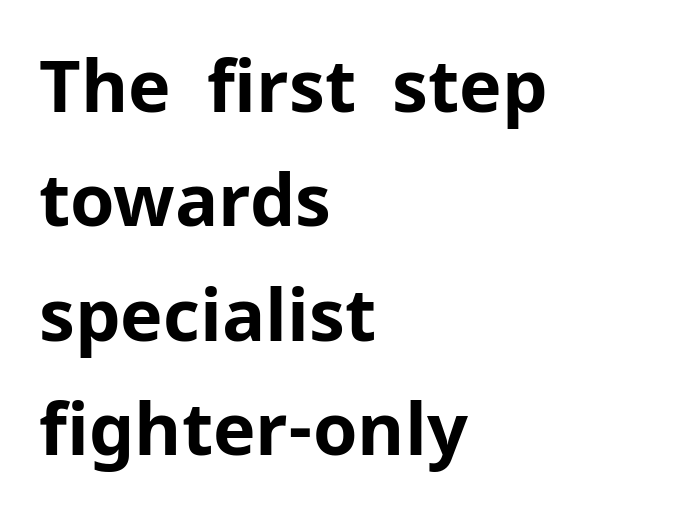
Note: no serifs on the glyphs. A clean baseline with only descenders dipping below it. The rendering keeps characters at their native spacing. Vertical strokes here are truly vertical. The passage shown is typed in a proportional face where columns would drift. Weight check: bold — yes, fully.
